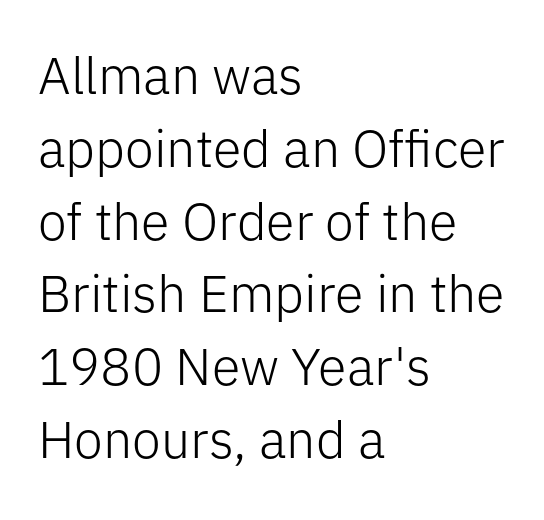
{"serif": "no", "italic": "no", "bold": "no", "weight": "light", "width": "normal", "stroke_contrast": "low", "x_height": "medium", "monospaced": "no", "underline": "no", "align": "left", "line_spacing": "normal", "line_spacing_ratio": 1.4, "letter_spacing": "normal", "letter_spacing_em": 0.0, "glyph_px": 52}
